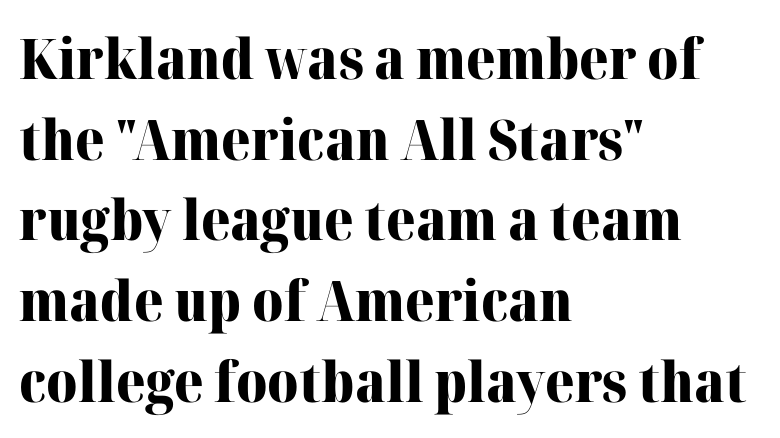
{"serif": "yes", "italic": "no", "bold": "yes", "weight": "heavy", "width": "normal", "stroke_contrast": "high", "x_height": "medium", "monospaced": "no", "underline": "no", "align": "left", "line_spacing": "normal", "line_spacing_ratio": 1.44, "letter_spacing": "normal", "letter_spacing_em": 0.0, "glyph_px": 56}
